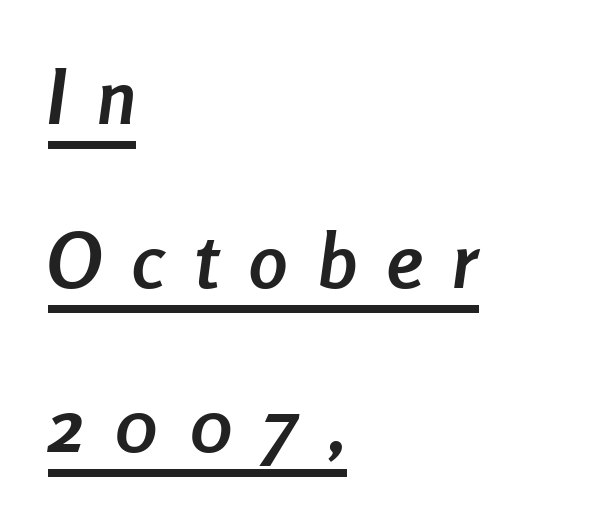
The image shows 77 px semibold, condensed type, italic (leaning right); set left-aligned, loose line spacing (2.13x), unusually wide letter spacing (+0.39 em), underlined; low stroke contrast and a medium x-height.
